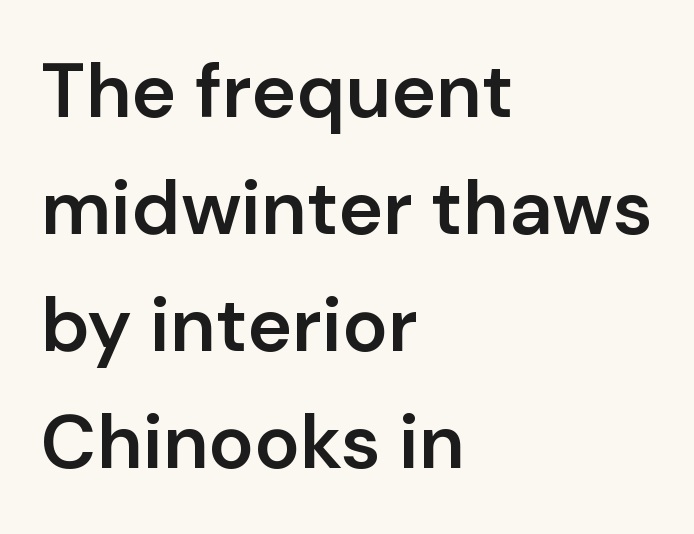
No word sits above an underline. Vertically, the passage feels balanced, rows spaced as you'd expect. Strokes here are thickened, but only to semibold level. The passage shown is typed in a proportional face where columns would drift. In terms of letterform style, serifs are entirely absent.
